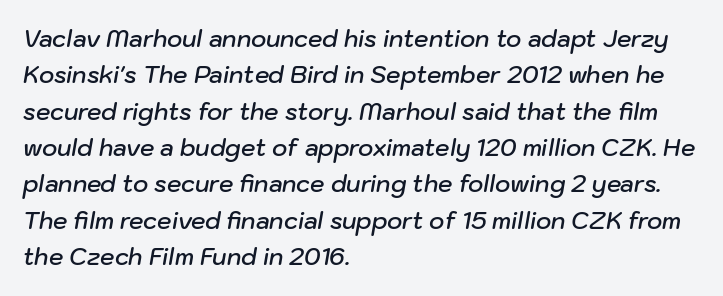
The gap between lines stays unmarked. Every letter is mildly thick-stroked: semibold rather than bold. Regarding leading, the lines here are spaced in the standard way. Look at the tracking — it's just the regular setting, nothing added.
